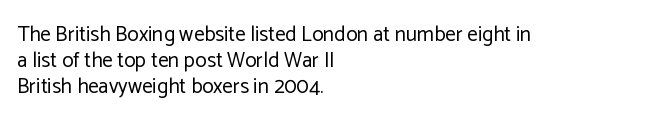
Does extra space separate the letters? No, they use regular spacing. Layout note: lines flush left. The area under the type is left untouched. This reads as an unemphasized weight, regular at the heaviest. This is roman type, the default non-slanted kind. Vertical spacing — default.
